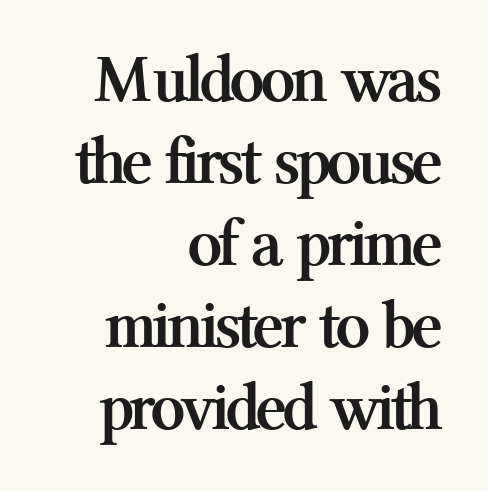
The image shows 69 px semibold serif type, upright; set right-aligned, line spacing 1.19x, normal letter spacing, not underlined; medium stroke contrast and a medium x-height.
